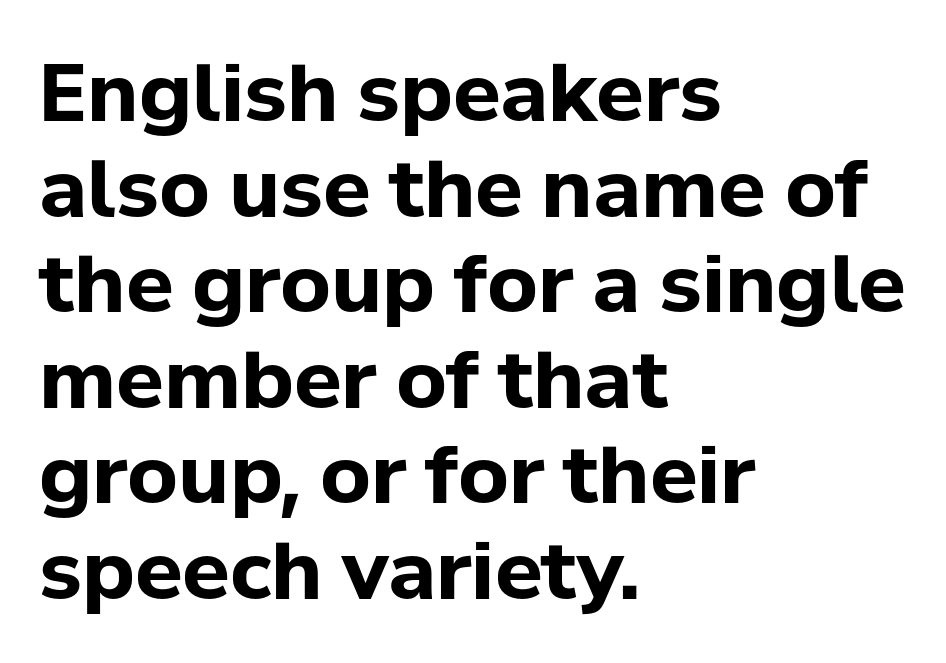
{"serif": "no", "italic": "no", "bold": "yes", "weight": "bold", "width": "normal", "stroke_contrast": "low", "x_height": "medium", "monospaced": "no", "underline": "no", "align": "left", "line_spacing_ratio": 1.21, "letter_spacing": "normal", "letter_spacing_em": 0.0, "glyph_px": 79}
